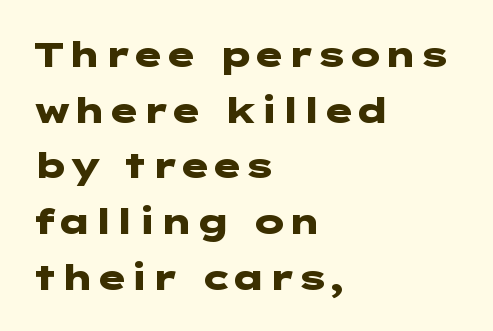
{"serif": "no", "italic": "no", "bold": "yes", "weight": "heavy", "width": "wide", "stroke_contrast": "low", "x_height": "medium", "underline": "no", "align": "left", "line_spacing": "normal", "line_spacing_ratio": 1.59, "letter_spacing": "normal", "letter_spacing_em": 0.0, "glyph_px": 35}
